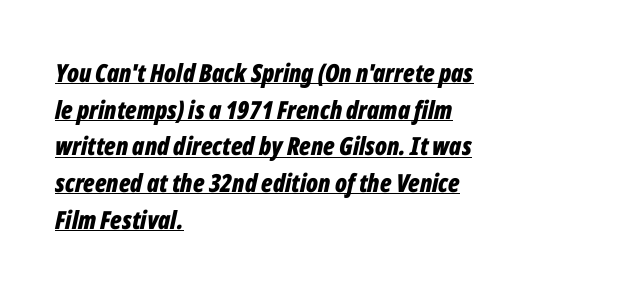
The image shows 25 px bold type, italic (leaning right); set left-aligned, normal line spacing (1.47x), normal letter spacing, underlined.
